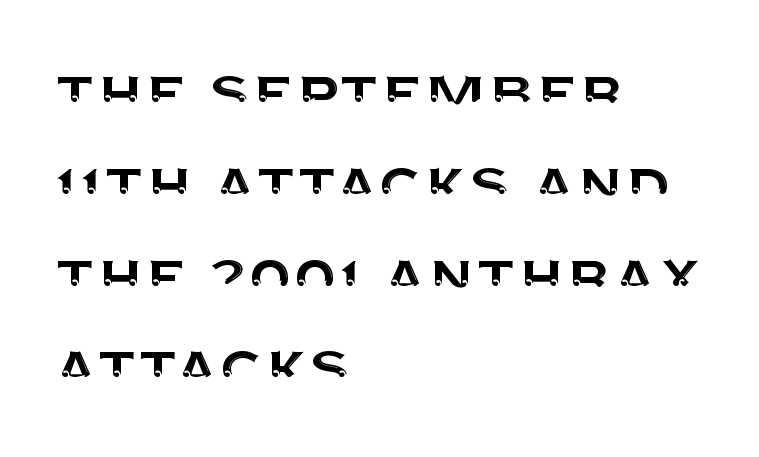
{"serif": "no", "italic": "no", "width": "normal", "stroke_contrast": "medium", "x_height": "large", "monospaced": "no", "underline": "no", "align": "left", "line_spacing_ratio": 1.24, "letter_spacing": "normal", "letter_spacing_em": 0.0, "glyph_px": 74}
